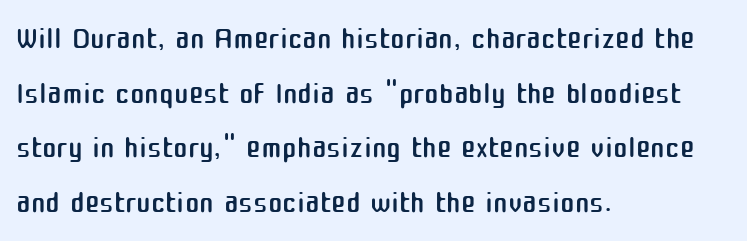
{"serif": "no", "italic": "no", "bold": "no", "weight": "regular", "width": "normal", "stroke_contrast": "medium", "x_height": "medium", "monospaced": "no", "underline": "no", "align": "left", "line_spacing_ratio": 1.24, "letter_spacing": "normal", "letter_spacing_em": 0.0, "glyph_px": 44}
